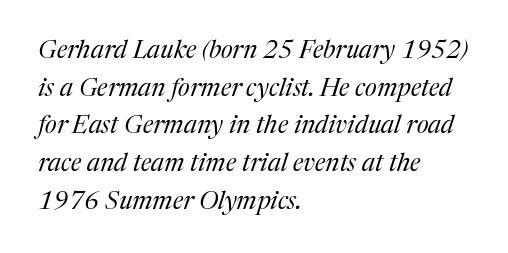
The image shows 25 px text type, italic (leaning right); set left-aligned, normal line spacing (1.51x), normal letter spacing, not underlined.
